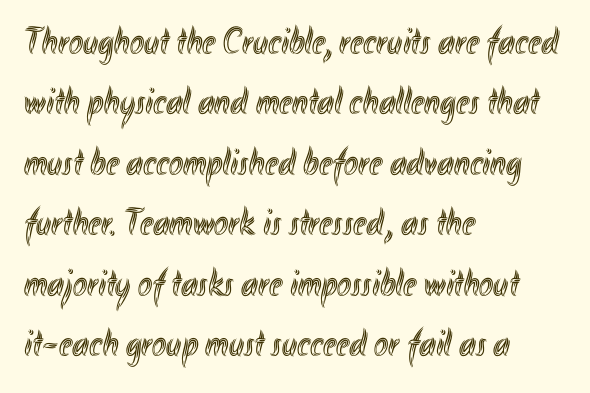
The image shows 38 px condensed type; set left-aligned, normal line spacing (1.59x), normal letter spacing, not underlined; a small x-height.
